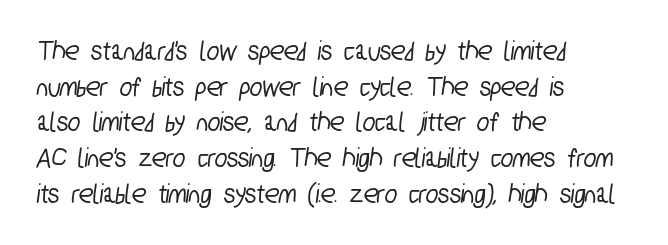
Q: Is the typeface a serif or a sans-serif typeface? A: Sans-serif.
Q: Is the text underlined? A: No.
Q: How is the paragraph aligned? A: Left-aligned.
Q: Is the spacing between letters normal or unusually wide? A: Normal.
Q: Width (condensed, normal, or wide)? A: Condensed.
Q: Stroke contrast? A: Low.
Q: x-height? A: Medium.
Q: Monospaced? A: No.
